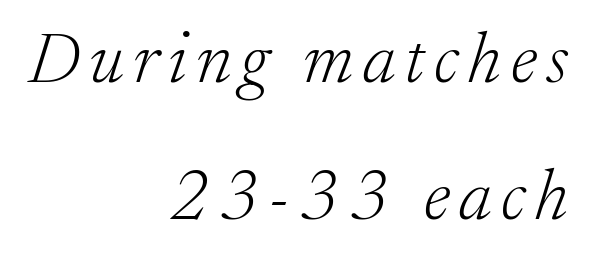
{"serif": "yes", "italic": "yes", "lean": "right", "slant_degrees": 17, "bold": "no", "weight": "light", "width": "normal", "stroke_contrast": "low", "x_height": "medium", "monospaced": "no", "underline": "no", "align": "right", "line_spacing": "loose", "line_spacing_ratio": 1.9, "glyph_px": 72}
